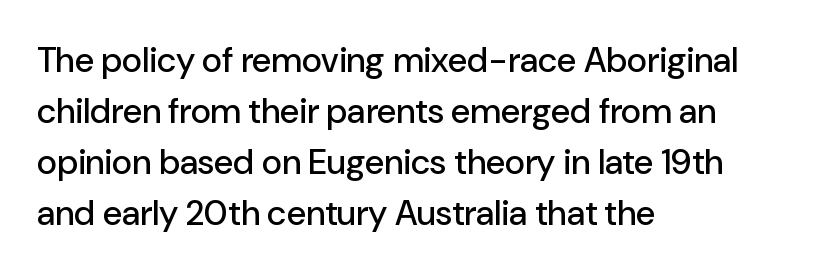
{"serif": "no", "italic": "no", "width": "normal", "stroke_contrast": "low", "x_height": "medium", "monospaced": "no", "underline": "no", "align": "left", "line_spacing": "normal", "line_spacing_ratio": 1.46, "letter_spacing": "normal", "letter_spacing_em": 0.0, "glyph_px": 35}
